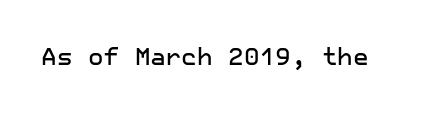
Q: Is the text italic (slanted)? A: No, it is upright.
Q: Is the text underlined? A: No.
Q: Is the spacing between letters normal or unusually wide? A: Normal.
